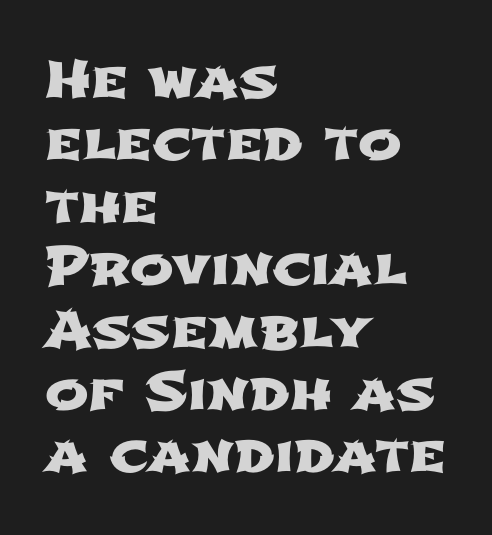
Q: Is the typeface a serif or a sans-serif typeface? A: Sans-serif.
Q: Is the text underlined? A: No.
Q: How is the paragraph aligned? A: Left-aligned.
Q: Is the spacing between letters normal or unusually wide? A: Normal.
Q: Width (condensed, normal, or wide)? A: Wide.
Q: Stroke contrast? A: Low.
Q: x-height? A: Medium.
Q: Monospaced? A: No.
